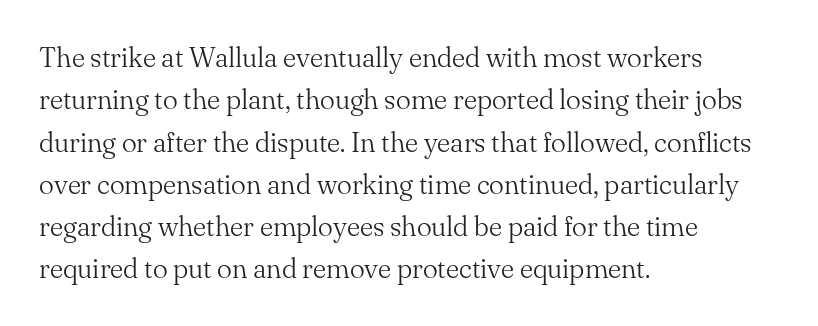
Q: Is the text bold? A: No.
Q: Is the text italic (slanted)? A: No, it is upright.
Q: Is the typeface a serif or a sans-serif typeface? A: Serif.
Q: Is the text underlined? A: No.
Q: How is the paragraph aligned? A: Left-aligned.
Q: Is the spacing between letters normal or unusually wide? A: Normal.
Q: Is the spacing between lines tight, normal or loose? A: Normal.
Q: Width (condensed, normal, or wide)? A: Normal.
Q: Stroke contrast? A: Medium.
Q: x-height? A: Small.
Q: Monospaced? A: No.
